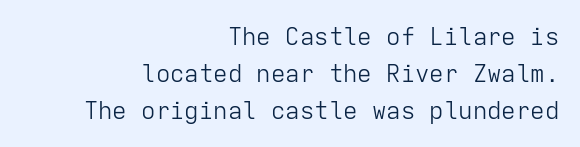
Q: Is the text bold? A: No.
Q: Is the text italic (slanted)? A: No, it is upright.
Q: Is the text underlined? A: No.
Q: How is the paragraph aligned? A: Right-aligned.
Q: Is the spacing between letters normal or unusually wide? A: Normal.
Q: Is the spacing between lines tight, normal or loose? A: Normal.
